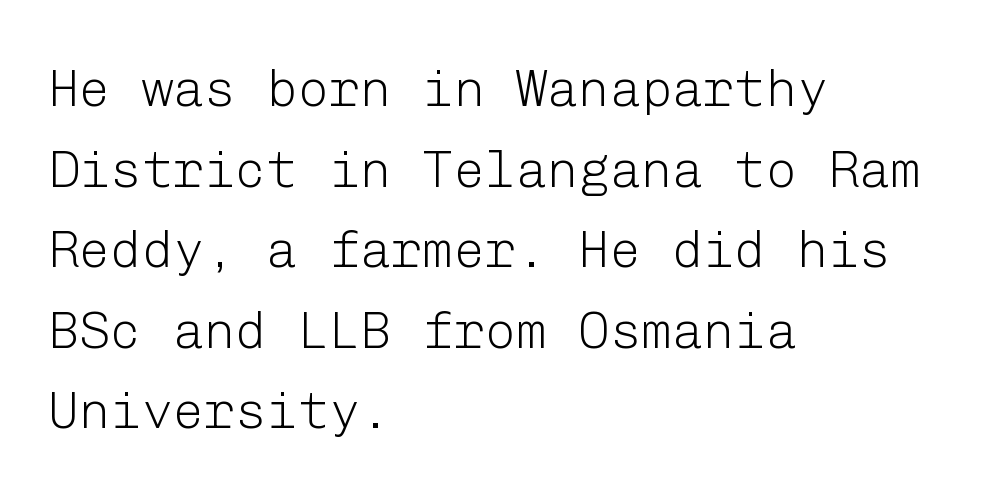
Default kerning and tracking; the words read as compact shapes. Nope, no serifs anywhere on these letters. A typesetter would call this leading conventional body-copy spacing. These glyphs show unthickened strokes, regular width or finer. Glance below the letters and you will spot only blank space. Notice how the passage keeps a crisp vertical edge on the left only.
